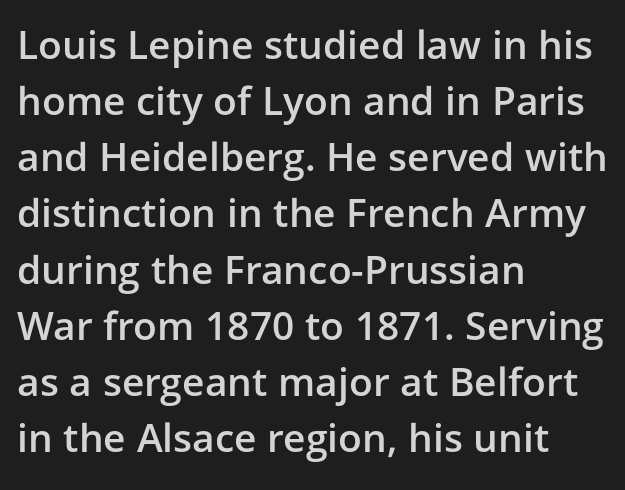
The image shows 39 px semibold sans-serif type, upright; set left-aligned, normal line spacing (1.44x), normal letter spacing, not underlined; low stroke contrast and a medium x-height.
